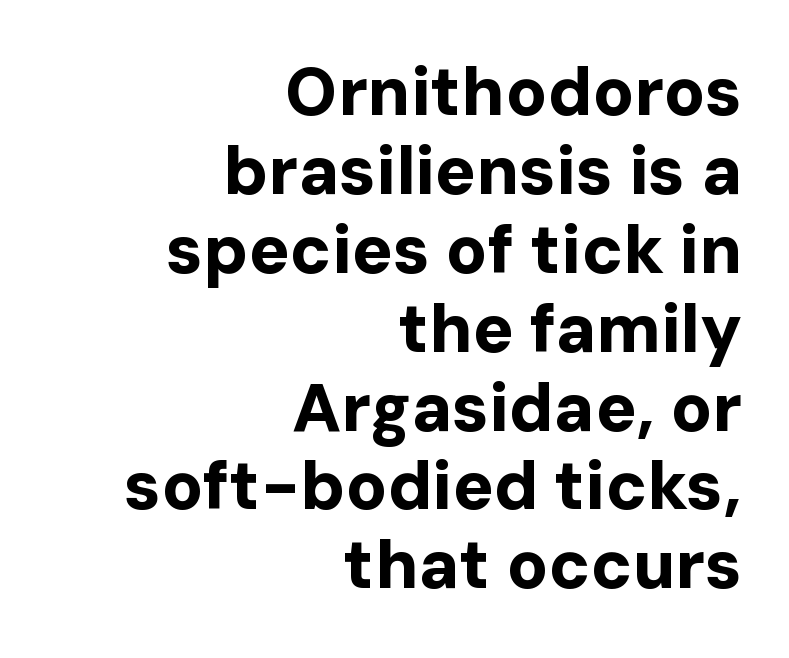
A typesetter would call this proportional, since set widths differ per character. The tracking reads as untouched default to a designer's eye. The lettering holds an erect, upright posture throughout. A student would call this right alignment; a typographer would say flush right, rag left. No feet cap the strokes, marking this as sans-serif type.
